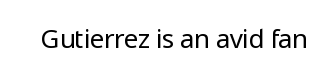
The image shows 26 px text type, upright; set normal letter spacing, not underlined.
